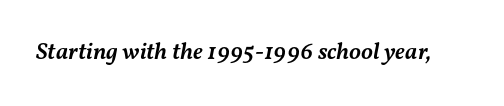
{"italic": "yes", "lean": "right", "slant_degrees": 11, "bold": "semi", "underline": "no", "letter_spacing": "normal", "letter_spacing_em": 0.0, "glyph_px": 24}
